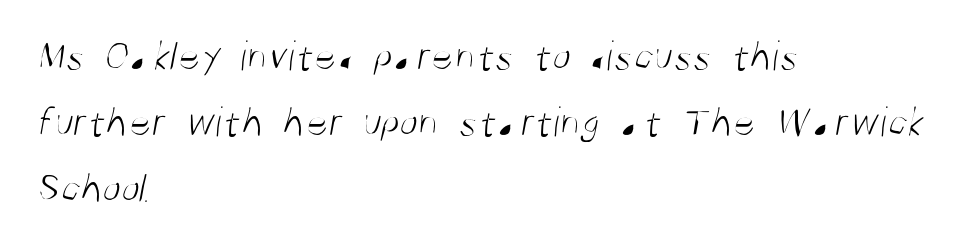
The image shows 43 px light, condensed sans-serif type; set left-aligned, normal line spacing (1.53x), normal letter spacing, not underlined; medium stroke contrast and a large x-height.
